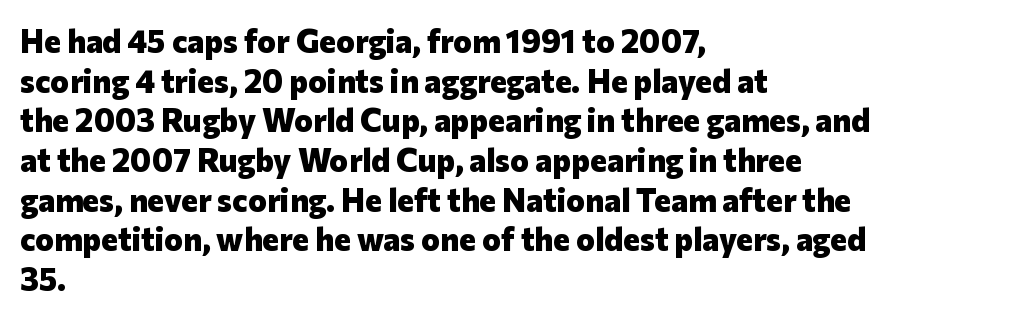
{"serif": "no", "italic": "no", "bold": "yes", "weight": "heavy", "width": "normal", "stroke_contrast": "low", "x_height": "medium", "monospaced": "no", "underline": "no", "align": "left", "line_spacing_ratio": 1.24, "letter_spacing": "normal", "letter_spacing_em": 0.0, "glyph_px": 32}
